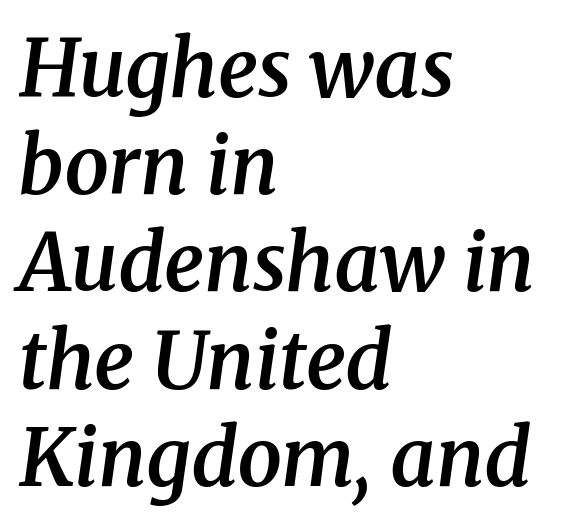
You can tell it's italic because the verticals aren't actually vertical. These lines are rendered in a variable-pitch font. Look at the bottom of the vertical strokes: they flare into serifs here. Each row of text sits above clean, open space. Look at the stroke-to-counter ratio: somewhat heavy, a semibold.
